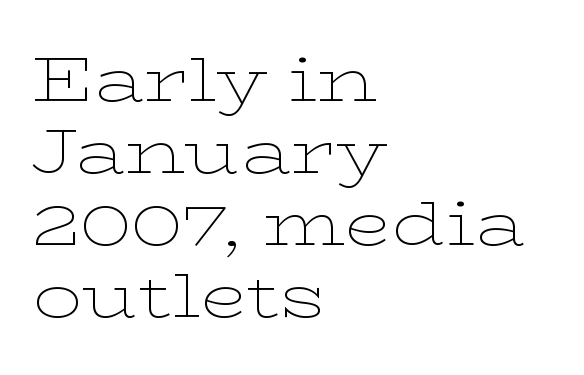
{"serif": "yes", "italic": "no", "bold": "no", "weight": "thin", "width": "wide", "stroke_contrast": "low", "x_height": "medium", "monospaced": "no", "underline": "no", "align": "left", "line_spacing_ratio": 1.18, "letter_spacing": "normal", "letter_spacing_em": 0.0, "glyph_px": 61}
